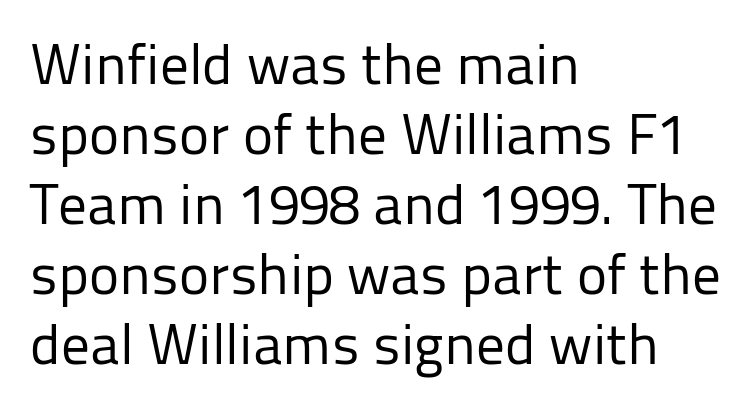
{"serif": "no", "italic": "no", "bold": "no", "weight": "regular", "width": "normal", "stroke_contrast": "low", "x_height": "medium", "monospaced": "no", "underline": "no", "align": "left", "line_spacing_ratio": 1.23, "letter_spacing": "normal", "letter_spacing_em": 0.0, "glyph_px": 57}
